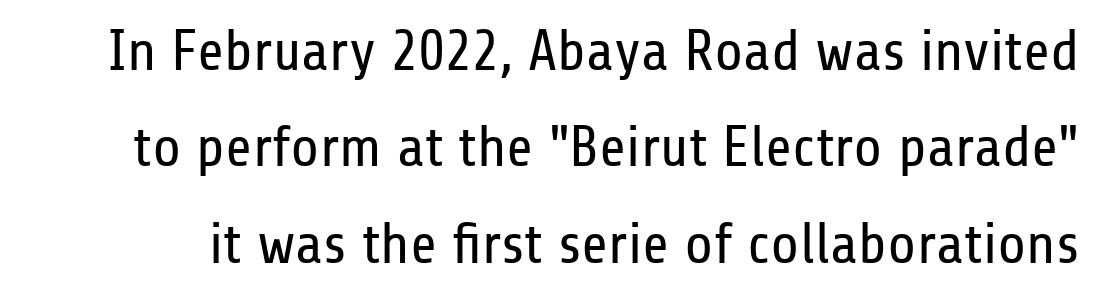
Q: Is the text bold? A: No.
Q: Is the text italic (slanted)? A: No, it is upright.
Q: Is the typeface a serif or a sans-serif typeface? A: Sans-serif.
Q: Is the text underlined? A: No.
Q: Is the spacing between letters normal or unusually wide? A: Normal.
Q: Is the spacing between lines tight, normal or loose? A: Normal.
Q: Width (condensed, normal, or wide)? A: Condensed.
Q: Stroke contrast? A: Low.
Q: x-height? A: Medium.
Q: Monospaced? A: No.
